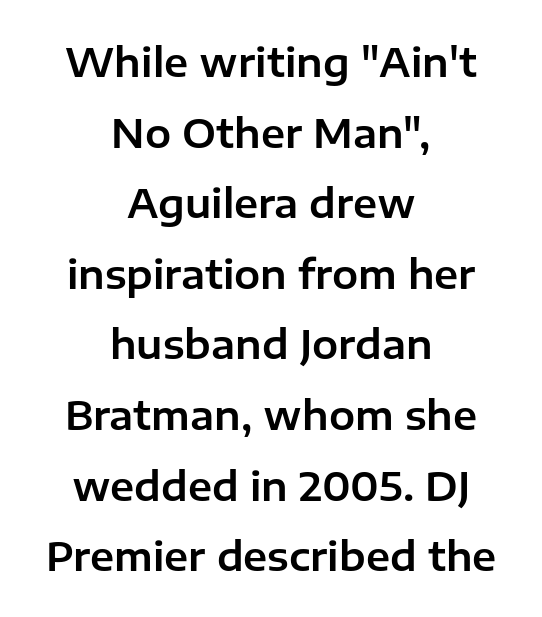
Q: Is the text italic (slanted)? A: No, it is upright.
Q: Is the typeface a serif or a sans-serif typeface? A: Sans-serif.
Q: Is the text underlined? A: No.
Q: How is the paragraph aligned? A: Centered.
Q: Is the spacing between letters normal or unusually wide? A: Normal.
Q: Width (condensed, normal, or wide)? A: Normal.
Q: Stroke contrast? A: Low.
Q: x-height? A: Medium.
Q: Monospaced? A: No.
